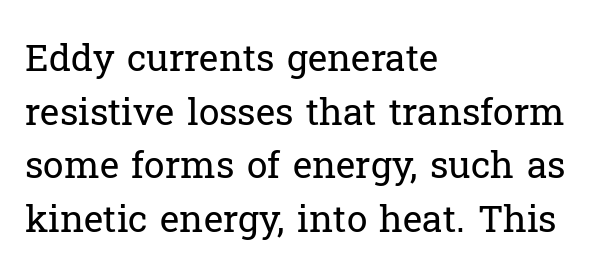
Here the designer chose a conventional face with non-uniform glyph widths. If you drew a ruler down the left edge, every line would touch it. The passage shown is typeset with a serif family. Decoration check: the copy has no underline. No chunkiness to these letters — they're not bold.
